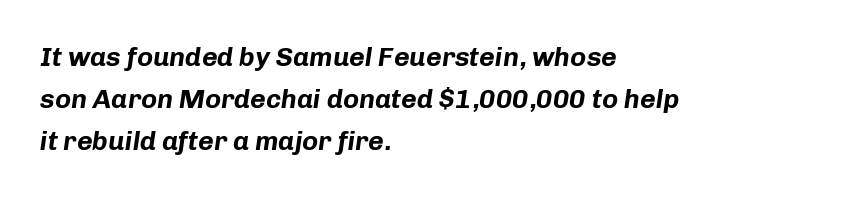
The image shows 27 px bold type, italic (leaning right); set left-aligned, normal line spacing (1.55x), normal letter spacing, not underlined.
